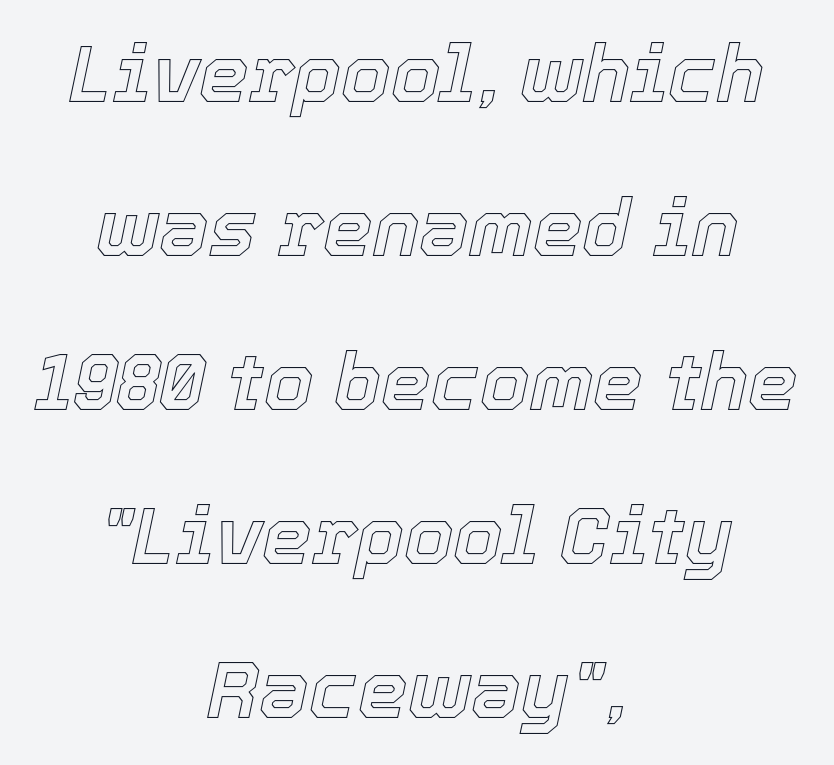
{"italic": "yes", "lean": "right", "slant_degrees": 12, "width": "normal", "x_height": "medium", "monospaced": "no", "underline": "no", "align": "center", "line_spacing": "loose", "line_spacing_ratio": 1.95, "letter_spacing": "normal", "letter_spacing_em": 0.0, "glyph_px": 79}
